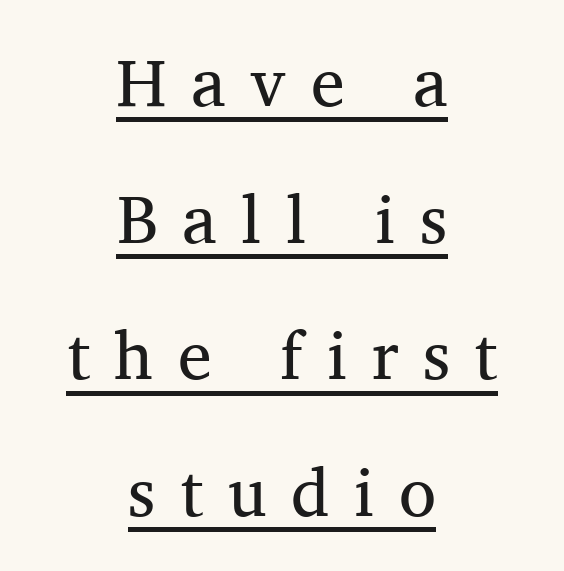
The image shows 68 px regular-weight serif type, upright; set centered, loose line spacing (2.01x), unusually wide letter spacing (+0.36 em), underlined; medium stroke contrast and a medium x-height.
